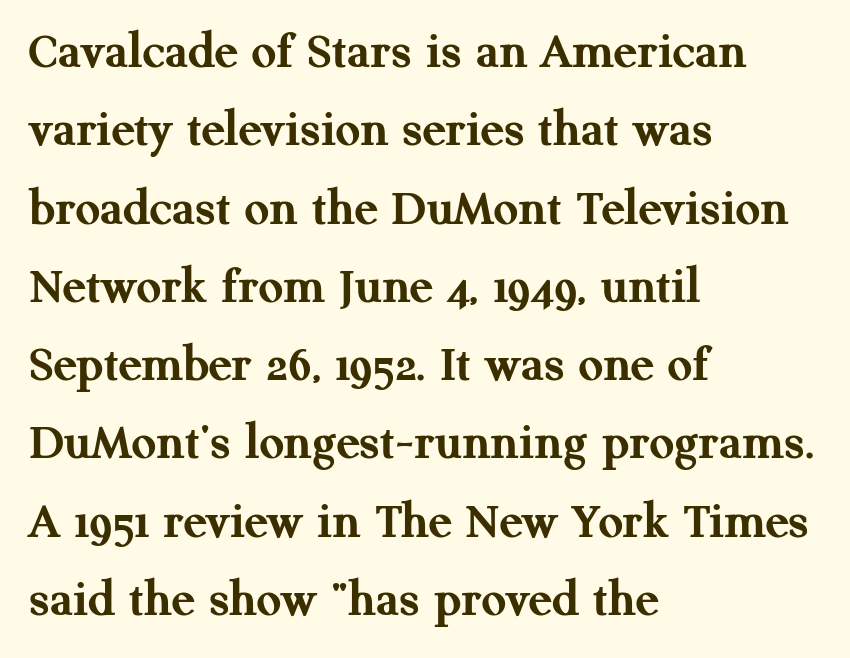
Heft: maximum for text — a bold. The letters advance in unequal steps, a hallmark of proportional type. Quick note: not italic, upright. Honestly, the row spacing looks completely unremarkable. The face used here is rendered with its standard letterfit. Horizontally, the lines are justified to the leading edge only.
